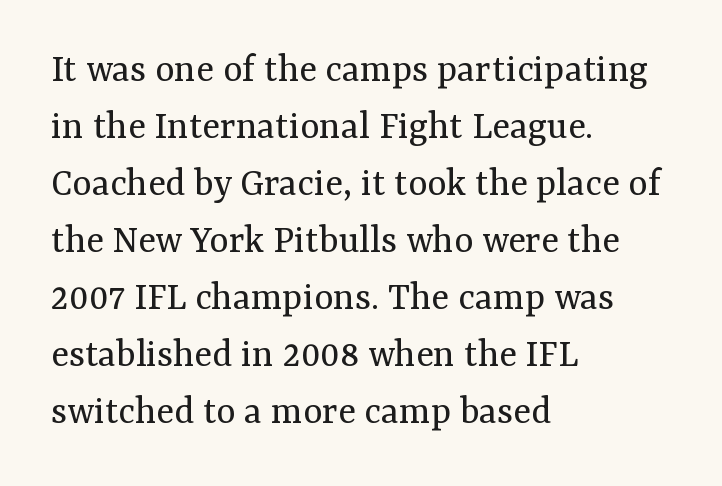
Anything drawn beneath the words? Only blank space. The horizontal fit of the characters is conventional and even. A serif font was chosen for this passage. Leftover space on each line is placed entirely after the last word. The strokes carry an ordinary text weight at most.
